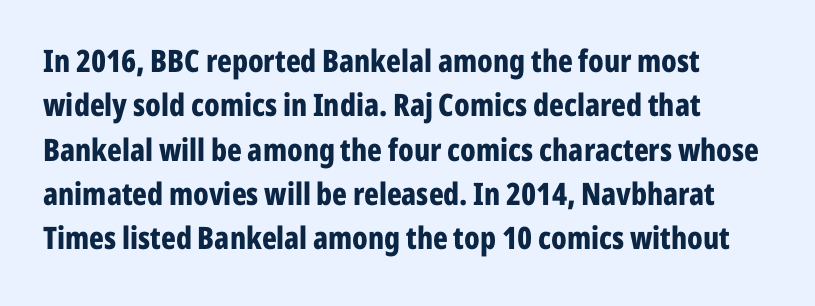
The letters advance in unequal steps, a hallmark of proportional type. Thick stems and heavy bowls — unmistakably bold. Nope, not italic — everything's standing straight. Compared with typical paragraphs, the rows here are spaced about the same. Stroke terminals: plain, sans-serif.
